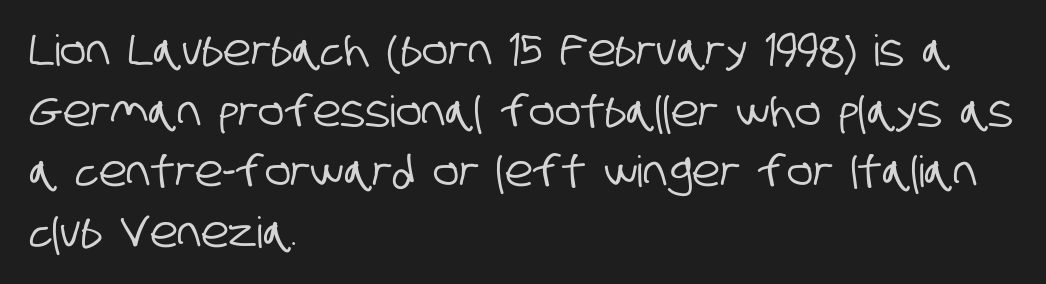
Q: Is the typeface a serif or a sans-serif typeface? A: Sans-serif.
Q: Is the text underlined? A: No.
Q: How is the paragraph aligned? A: Left-aligned.
Q: Is the spacing between letters normal or unusually wide? A: Normal.
Q: Is the spacing between lines tight, normal or loose? A: Normal.
Q: Width (condensed, normal, or wide)? A: Condensed.
Q: Stroke contrast? A: Low.
Q: x-height? A: Large.
Q: Monospaced? A: No.
